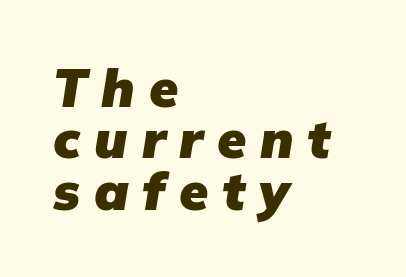
Letters rest on an invisible, unmarked baseline. The tracking reads as deliberately expanded to a designer's eye. The face used here has the dense, thick strokes of a bold. Where is the straight margin? On the left.
